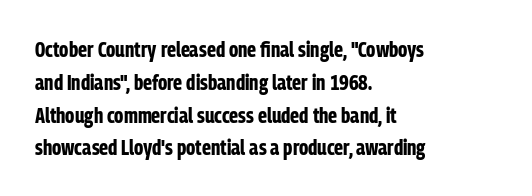
The image shows 22 px bold type, upright; set left-aligned, normal line spacing (1.49x), normal letter spacing, not underlined.
